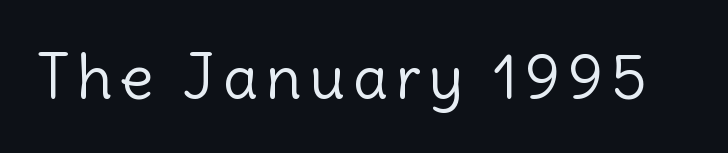
Ascenders rise straight up at ninety degrees. The strokes are not fattened; the text isn't bold. Classification — sans serif. The face used here is proportionally spaced, like ordinary book or web type. The baseline area is clear.
